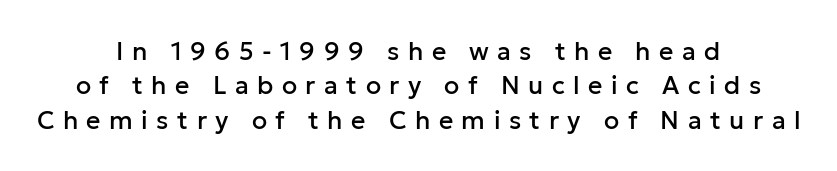
The designer left line spacing at the default. The typesetter chose a symmetrical, centered arrangement here. Spacing between characters has been opened up far beyond the box default. This rendering features lettering with no underline. The axis of the letterforms is exactly vertical.
